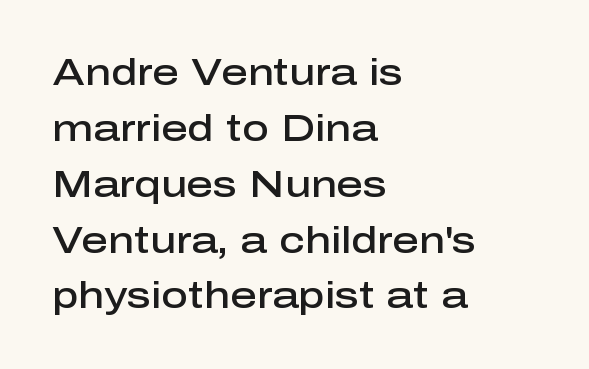
Q: Is the text bold? A: Semi-bold.
Q: Is the text italic (slanted)? A: No, it is upright.
Q: Is the typeface a serif or a sans-serif typeface? A: Sans-serif.
Q: Is the text underlined? A: No.
Q: How is the paragraph aligned? A: Left-aligned.
Q: Is the spacing between letters normal or unusually wide? A: Normal.
Q: Is the spacing between lines tight, normal or loose? A: Normal.
Q: Width (condensed, normal, or wide)? A: Normal.
Q: Stroke contrast? A: Low.
Q: x-height? A: Medium.
Q: Monospaced? A: No.
